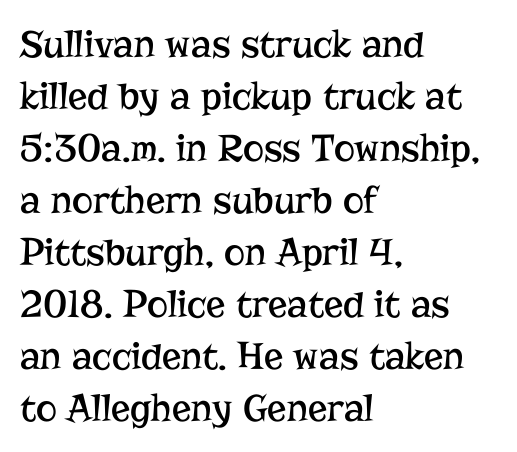
The image shows 40 px regular-weight serif type, upright; set left-aligned, normal line spacing (1.3x), normal letter spacing, not underlined; low stroke contrast and a medium x-height.
